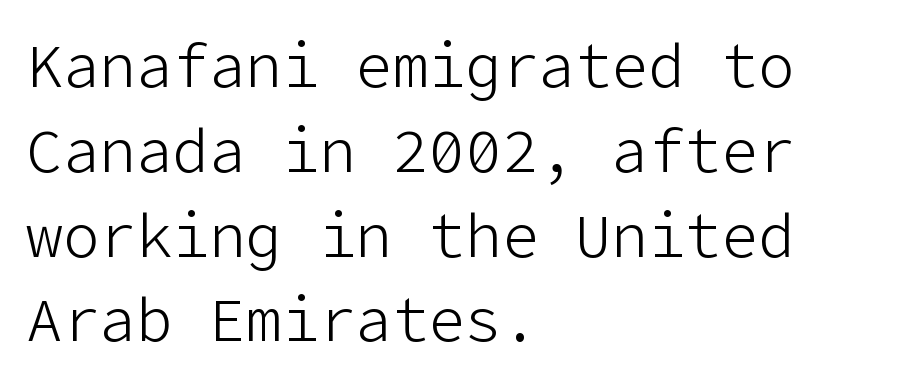
{"serif": "no", "italic": "no", "bold": "no", "weight": "light", "width": "normal", "stroke_contrast": "low", "x_height": "medium", "underline": "no", "align": "left", "line_spacing": "normal", "line_spacing_ratio": 1.39, "letter_spacing": "normal", "letter_spacing_em": 0.0, "glyph_px": 61}
